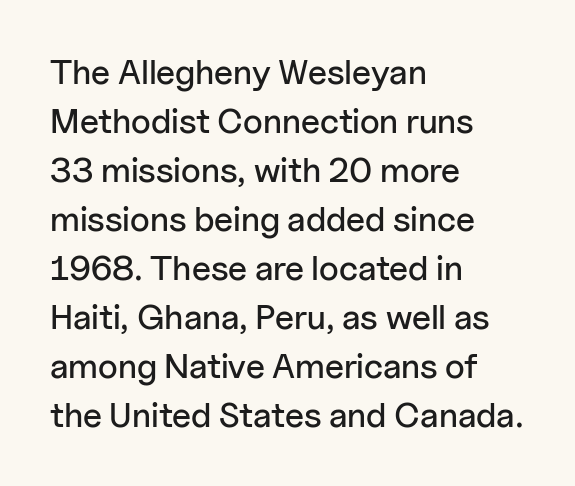
The image shows 35 px sans-serif type, upright; set left-aligned, normal line spacing (1.4x), normal letter spacing, not underlined; low stroke contrast and a medium x-height.
